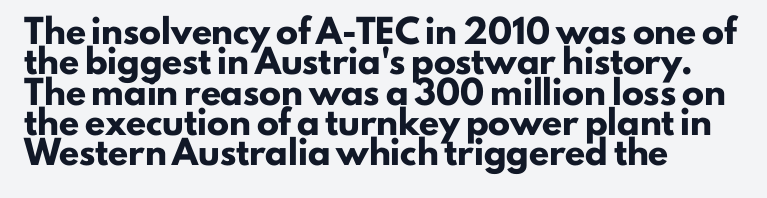
The image shows 22 px bold type, upright; set left-aligned, normal line spacing (1.38x), normal letter spacing, not underlined.
